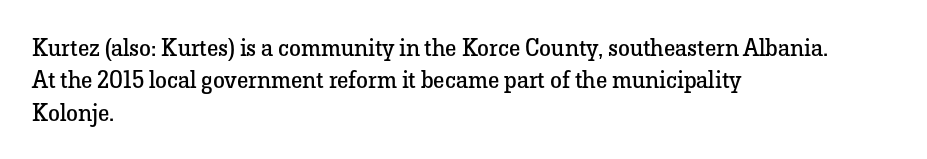
The image shows 24 px text type, upright; set left-aligned, normal line spacing (1.35x), normal letter spacing, not underlined.
